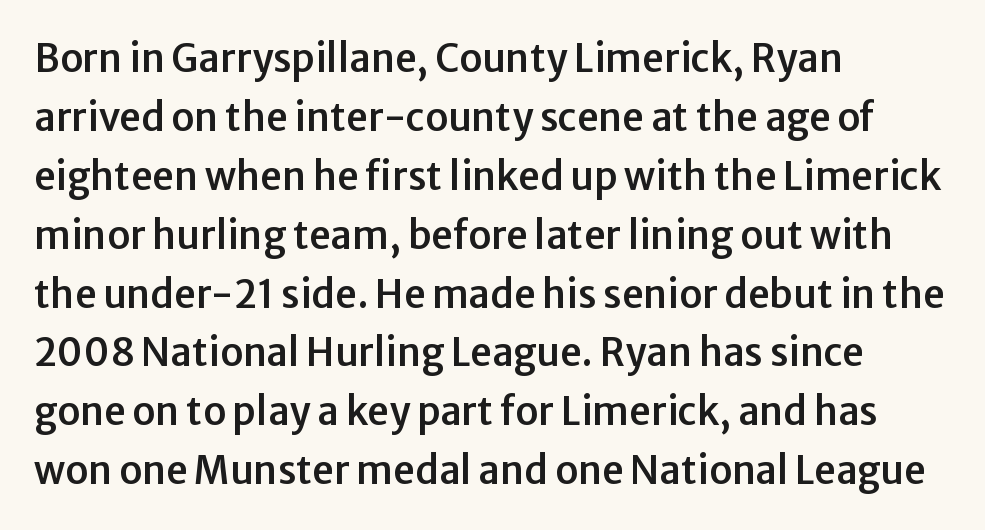
{"serif": "no", "italic": "no", "width": "normal", "stroke_contrast": "low", "x_height": "medium", "monospaced": "no", "underline": "no", "align": "left", "line_spacing": "normal", "line_spacing_ratio": 1.55, "letter_spacing": "normal", "letter_spacing_em": 0.0, "glyph_px": 38}
